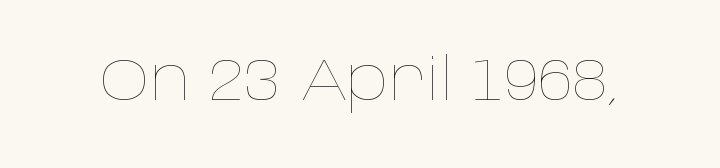
The letterforms sit at book weight or below. Note the varied advance widths — an 'i' is clearly narrower than an 'm'. Vertical strokes here are truly vertical. Nothing unusual about the tracking: characters are spaced as the font intends.
